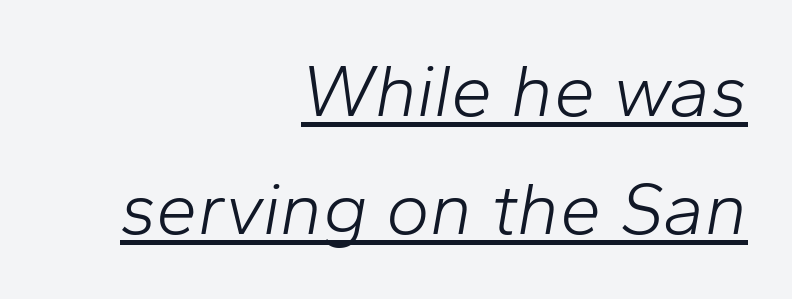
Line ends are locked; line starts wander. The string is rendered with underlining switched on. Heaviness? Minimal to ordinary, like unemphasized prose. The face used here is proportionally spaced, like ordinary book or web type. An italicized treatment has been applied to the whole sample. Tracking here is standard; glyphs follow each other at the usual distance.
